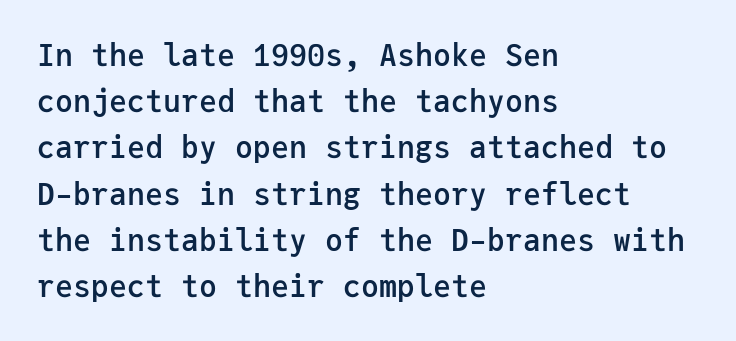
The specimen reads as upright at a glance. What weight is shown? A semibold, between regular and bold. Reading down the block, your eye returns to a fixed left position each line. Observe the absence of serifs on each vertical stroke in this sample. No extra tracking has been applied to these lines. Think of a typewriter: that constant character pitch is what you see here.
